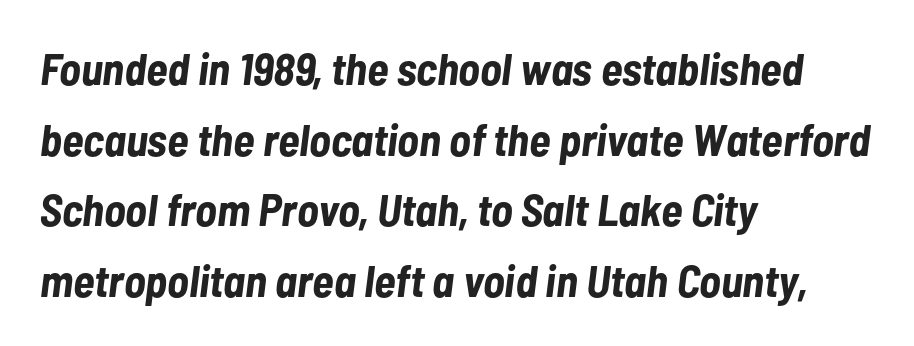
{"italic": "yes", "lean": "right", "slant_degrees": 7, "bold": "yes", "weight": "bold", "width": "condensed", "stroke_contrast": "low", "x_height": "medium", "monospaced": "no", "underline": "no", "align": "left", "line_spacing": "normal", "line_spacing_ratio": 1.57, "letter_spacing": "normal", "letter_spacing_em": 0.0, "glyph_px": 45}
